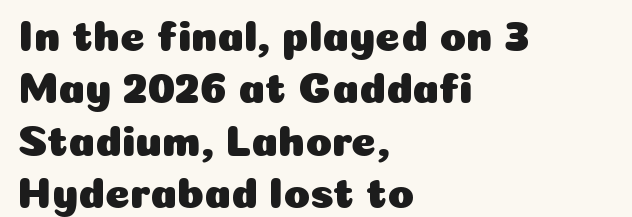
{"serif": "no", "italic": "no", "width": "normal", "stroke_contrast": "low", "x_height": "medium", "monospaced": "no", "underline": "no", "align": "left", "line_spacing_ratio": 1.22, "letter_spacing": "normal", "letter_spacing_em": 0.0, "glyph_px": 43}
